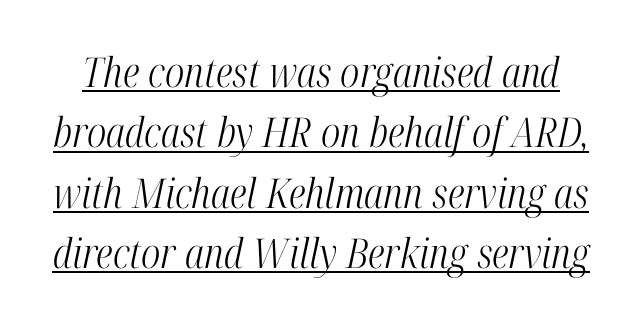
{"serif": "yes", "italic": "yes", "lean": "right", "slant_degrees": 12, "bold": "no", "weight": "light", "width": "condensed", "stroke_contrast": "high", "x_height": "medium", "monospaced": "no", "underline": "yes", "line_spacing": "normal", "line_spacing_ratio": 1.47, "letter_spacing": "normal", "letter_spacing_em": 0.0, "glyph_px": 41}
